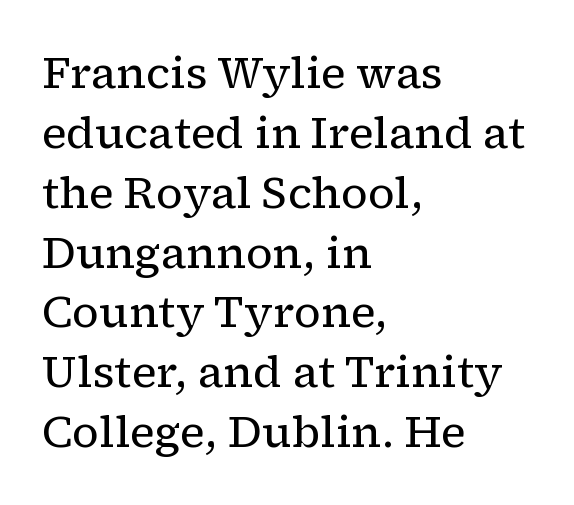
{"serif": "yes", "italic": "no", "bold": "no", "weight": "regular", "width": "normal", "stroke_contrast": "low", "x_height": "medium", "monospaced": "no", "underline": "no", "align": "left", "line_spacing": "normal", "line_spacing_ratio": 1.36, "letter_spacing": "normal", "letter_spacing_em": 0.0, "glyph_px": 44}
